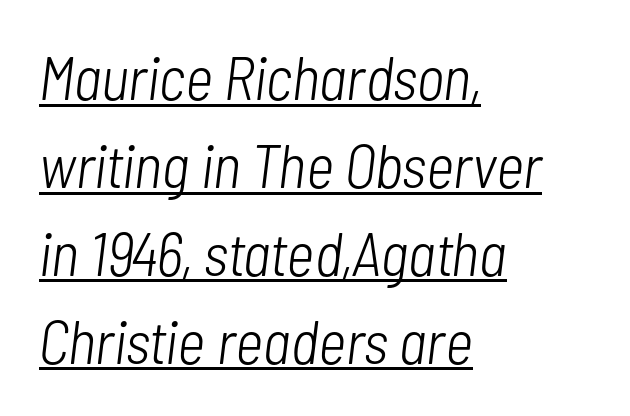
The image shows 61 px light, condensed type, italic (leaning right); set left-aligned, normal line spacing (1.44x), normal letter spacing, underlined; low stroke contrast and a medium x-height.
